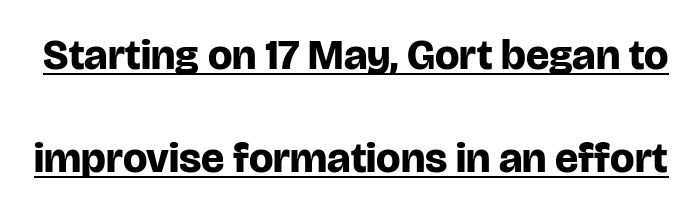
{"serif": "no", "italic": "no", "bold": "yes", "weight": "bold", "width": "normal", "stroke_contrast": "low", "x_height": "large", "monospaced": "no", "underline": "yes", "line_spacing": "loose", "line_spacing_ratio": 2.39, "letter_spacing": "normal", "letter_spacing_em": 0.0, "glyph_px": 43}
